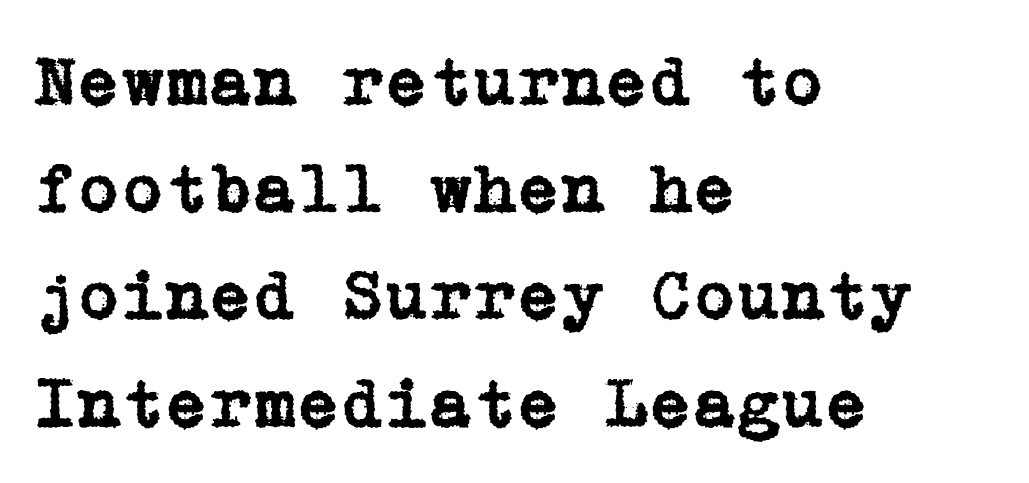
The image shows 71 px serif type, upright; set left-aligned, normal line spacing (1.51x), normal letter spacing, not underlined; low stroke contrast and a medium x-height.
